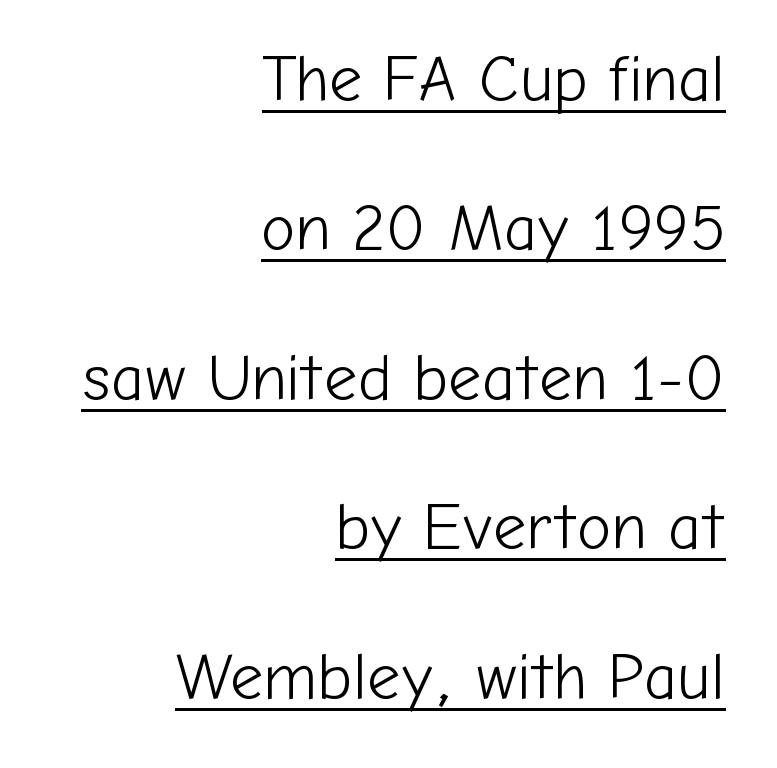
Designer's note — italics off, roman on. This sample uses a sans-serif face. This rendering features underlined lettering. Letter spacing: default. Looks like regular typesetting: each glyph gets only the width it needs.
